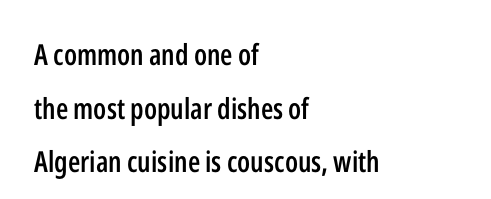
Q: Is the text bold? A: Semi-bold.
Q: Is the text italic (slanted)? A: No, it is upright.
Q: Is the typeface a serif or a sans-serif typeface? A: Sans-serif.
Q: Is the text underlined? A: No.
Q: How is the paragraph aligned? A: Left-aligned.
Q: Is the spacing between letters normal or unusually wide? A: Normal.
Q: Width (condensed, normal, or wide)? A: Condensed.
Q: Stroke contrast? A: Low.
Q: x-height? A: Medium.
Q: Monospaced? A: No.
